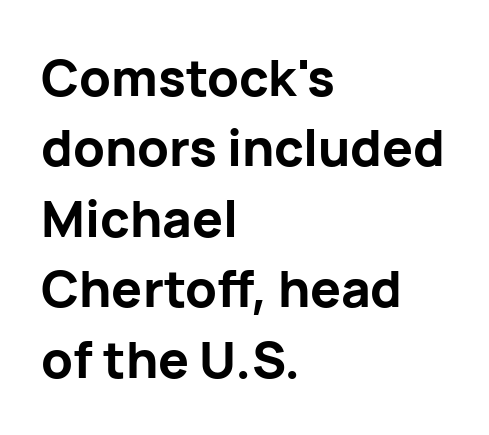
{"serif": "no", "italic": "no", "bold": "yes", "weight": "bold", "width": "normal", "stroke_contrast": "low", "x_height": "medium", "monospaced": "no", "underline": "no", "align": "left", "line_spacing": "normal", "line_spacing_ratio": 1.38, "letter_spacing": "normal", "letter_spacing_em": 0.0, "glyph_px": 51}
